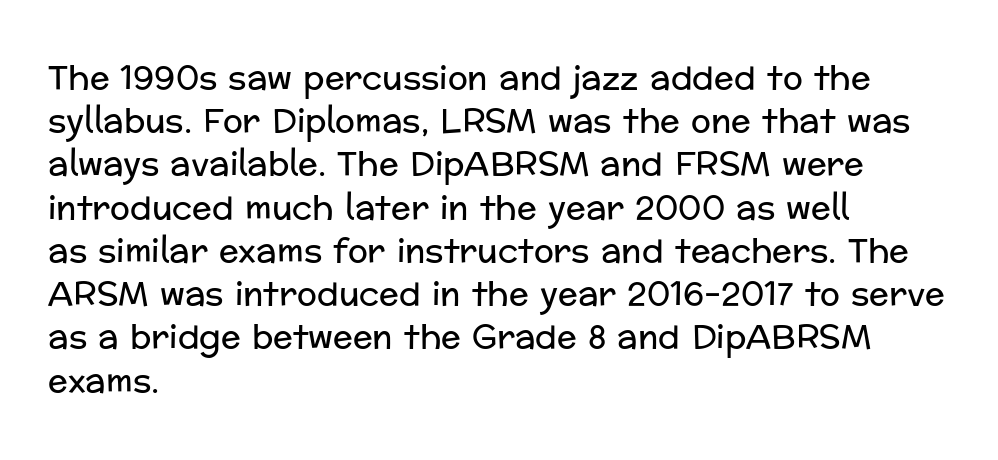
The letters sit at their default tracking, neither squeezed nor spread. Notice how the stems are strictly vertical — no italics here. The lines sit at an ordinary, default distance from one another. Is this a fixed-width face? No — the glyphs have proportional, varying widths.
